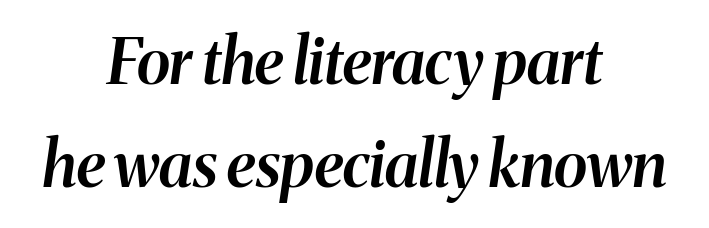
Here the designer chose a conventional face with non-uniform glyph widths. Leading: standard. A semibold gives these letters moderate extra thickness, short of bold. Italic? Definitely — the glyphs are oblique.
